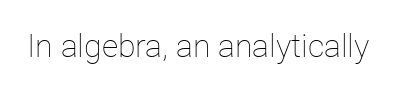
{"italic": "no", "bold": "no", "weight": "thin", "width": "normal", "stroke_contrast": "low", "x_height": "medium", "monospaced": "no", "underline": "no", "letter_spacing": "normal", "letter_spacing_em": 0.0, "glyph_px": 32}
